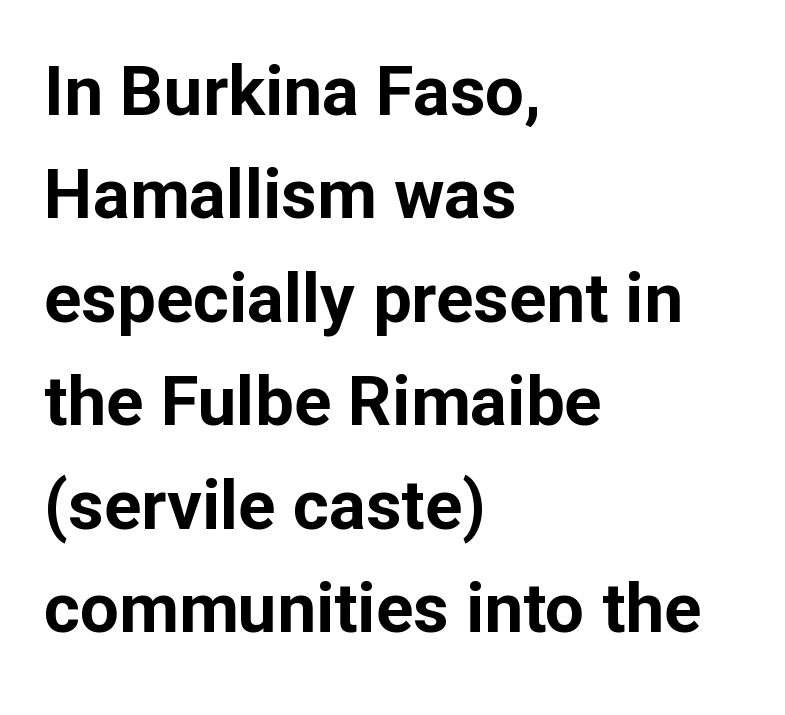
Q: Is the text bold? A: Yes.
Q: Is the text italic (slanted)? A: No, it is upright.
Q: Is the typeface a serif or a sans-serif typeface? A: Sans-serif.
Q: Is the text underlined? A: No.
Q: How is the paragraph aligned? A: Left-aligned.
Q: Is the spacing between letters normal or unusually wide? A: Normal.
Q: Is the spacing between lines tight, normal or loose? A: Normal.
Q: Width (condensed, normal, or wide)? A: Normal.
Q: Stroke contrast? A: Low.
Q: x-height? A: Medium.
Q: Monospaced? A: No.
